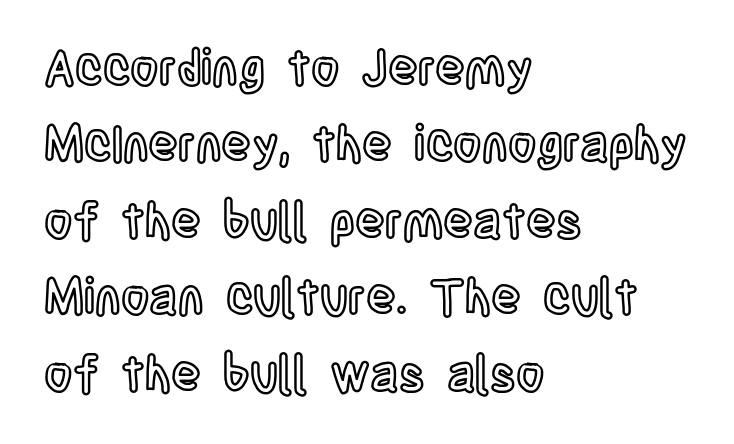
Q: Is the text italic (slanted)? A: No, it is upright.
Q: Is the text underlined? A: No.
Q: How is the paragraph aligned? A: Left-aligned.
Q: Is the spacing between letters normal or unusually wide? A: Normal.
Q: Is the spacing between lines tight, normal or loose? A: Normal.
Q: Width (condensed, normal, or wide)? A: Condensed.
Q: x-height? A: Large.
Q: Monospaced? A: No.
